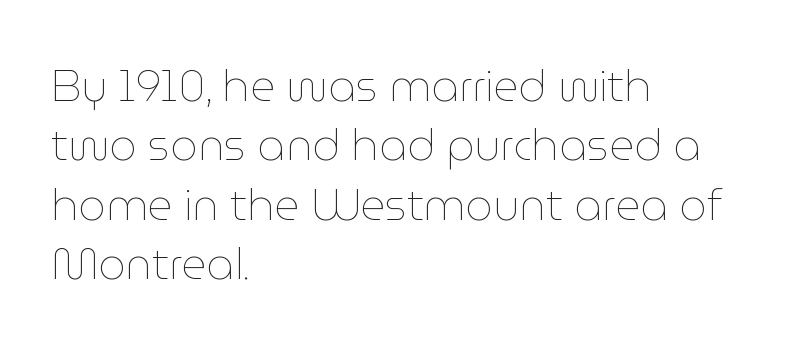
Q: Is the text bold? A: No.
Q: Is the text italic (slanted)? A: No, it is upright.
Q: Is the text underlined? A: No.
Q: How is the paragraph aligned? A: Left-aligned.
Q: Is the spacing between letters normal or unusually wide? A: Normal.
Q: Is the spacing between lines tight, normal or loose? A: Normal.
Q: Width (condensed, normal, or wide)? A: Normal.
Q: Stroke contrast? A: Low.
Q: x-height? A: Medium.
Q: Monospaced? A: No.
